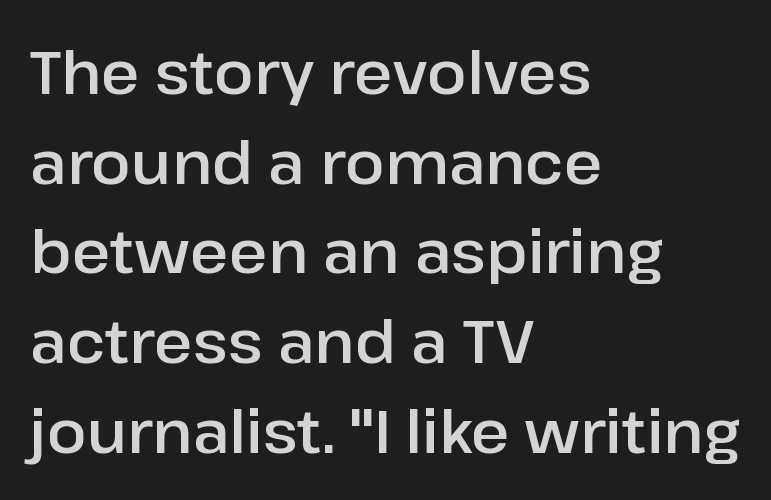
The rendering uses natural spacing where letterforms have individual widths. Honestly, the row spacing looks completely unremarkable. What kind of face is this? One without serifs — a sans. Alignment: flush left. The zone under the glyphs is completely vacant.
